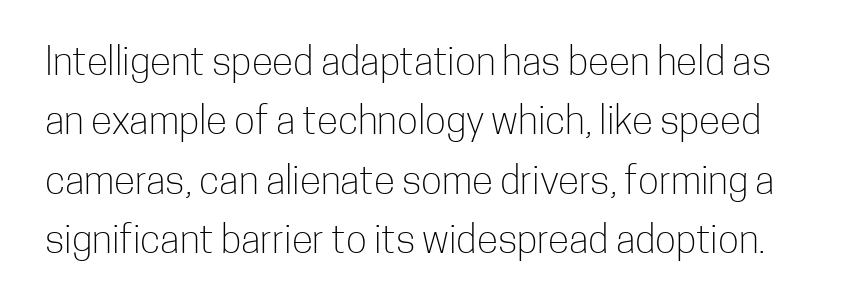
Q: Is the text bold? A: No.
Q: Is the text italic (slanted)? A: No, it is upright.
Q: Is the typeface a serif or a sans-serif typeface? A: Sans-serif.
Q: Is the text underlined? A: No.
Q: Is the spacing between letters normal or unusually wide? A: Normal.
Q: Is the spacing between lines tight, normal or loose? A: Normal.
Q: Width (condensed, normal, or wide)? A: Condensed.
Q: Stroke contrast? A: Low.
Q: x-height? A: Medium.
Q: Monospaced? A: No.
